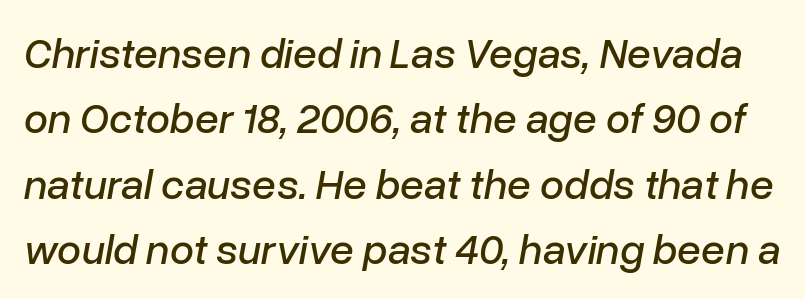
{"italic": "yes", "lean": "right", "slant_degrees": 10, "width": "normal", "stroke_contrast": "low", "x_height": "medium", "monospaced": "no", "underline": "no", "line_spacing": "normal", "line_spacing_ratio": 1.52, "letter_spacing": "normal", "letter_spacing_em": 0.0, "glyph_px": 43}
